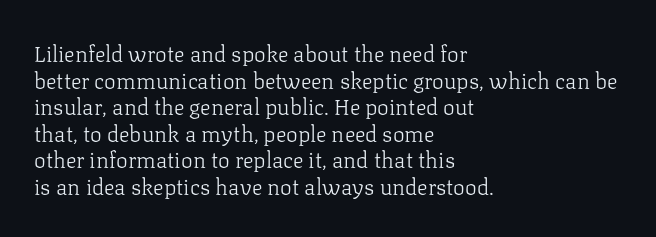
Q: Is the text bold? A: No.
Q: Is the text italic (slanted)? A: No, it is upright.
Q: Is the text underlined? A: No.
Q: How is the paragraph aligned? A: Left-aligned.
Q: Is the spacing between letters normal or unusually wide? A: Normal.
